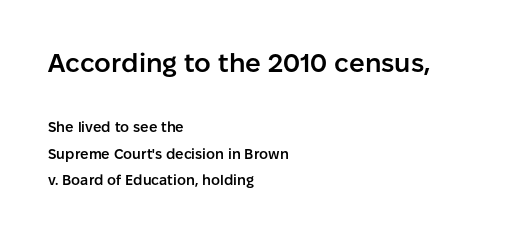
Q: Is the text bold? A: Semi-bold.
Q: Is the text italic (slanted)? A: No, it is upright.
Q: Is the text underlined? A: No.
Q: How is the paragraph aligned? A: Left-aligned.
Q: Is the spacing between letters normal or unusually wide? A: Normal.
Q: Is the spacing between lines tight, normal or loose? A: Loose.
Q: Which block of text is set in a larger size, the first (top) or the second (bottom)? A: The first (top) one.
